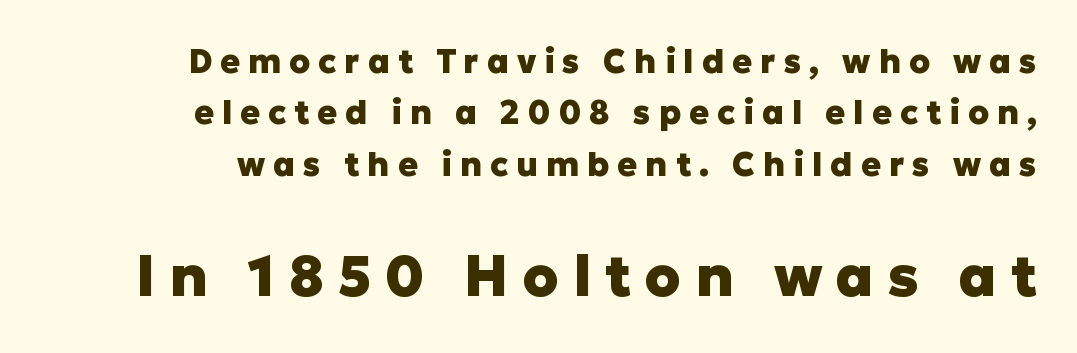
Nope, not italic — everything's standing straight. Honestly, the row spacing looks completely unremarkable. The passage shown has open, widely tracked lettering throughout. These lines carry a lot of weight — the face is fully bold. Where is the straight margin? On the right.
